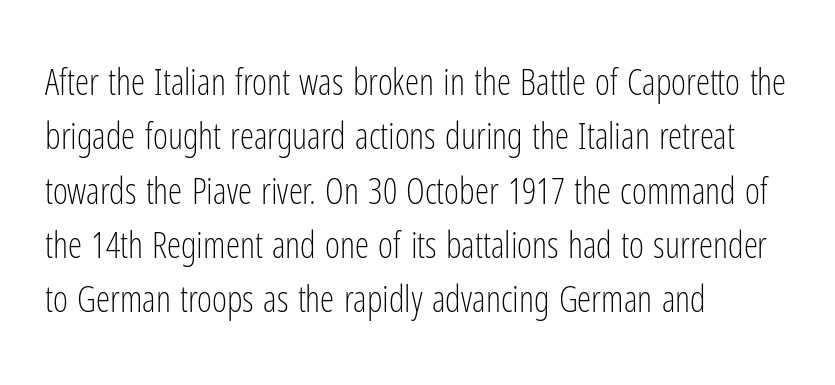
This sample is left-justified, so line endings fall wherever the words run out. Each letter keeps its own natural width here, so spacing adapts to shape. Successive baselines arrive at the customary interval. Counters stay open thanks to moderate or lighter strokes.
